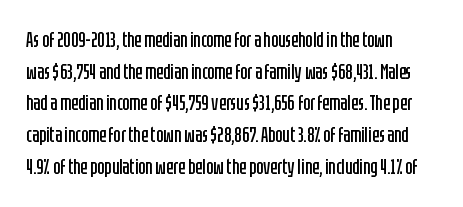
{"italic": "no", "bold": "no", "underline": "no", "align": "left", "line_spacing": "normal", "line_spacing_ratio": 1.51, "letter_spacing": "normal", "letter_spacing_em": 0.0, "glyph_px": 21}
